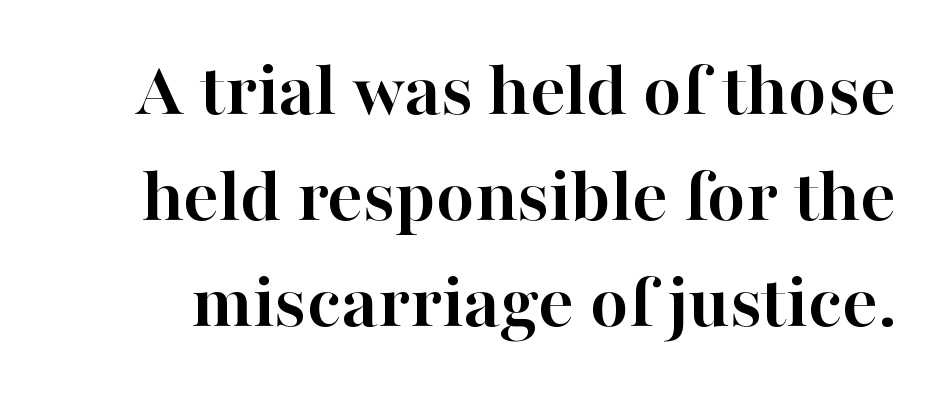
{"serif": "yes", "italic": "no", "bold": "yes", "weight": "semibold", "width": "normal", "stroke_contrast": "high", "x_height": "medium", "monospaced": "no", "underline": "no", "line_spacing": "normal", "line_spacing_ratio": 1.34, "letter_spacing": "normal", "letter_spacing_em": 0.0, "glyph_px": 79}
